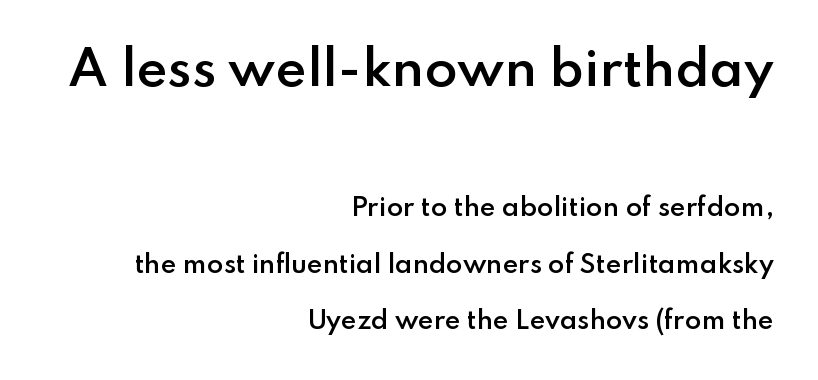
Q: Is the text bold? A: Semi-bold.
Q: Is the text italic (slanted)? A: No, it is upright.
Q: Is the typeface a serif or a sans-serif typeface? A: Sans-serif.
Q: Is the text underlined? A: No.
Q: How is the paragraph aligned? A: Right-aligned.
Q: Is the spacing between letters normal or unusually wide? A: Normal.
Q: Is the spacing between lines tight, normal or loose? A: Loose.
Q: Which block of text is set in a larger size, the first (top) or the second (bottom)? A: The first (top) one.
Q: Width (condensed, normal, or wide)? A: Normal.
Q: Stroke contrast? A: Low.
Q: x-height? A: Small.
Q: Monospaced? A: No.
